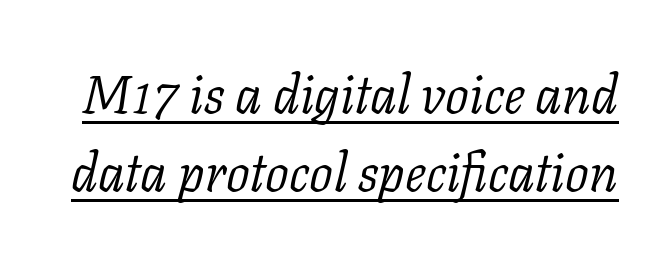
{"serif": "yes", "italic": "yes", "lean": "right", "slant_degrees": 11, "bold": "no", "weight": "light", "width": "normal", "stroke_contrast": "low", "x_height": "medium", "monospaced": "no", "underline": "yes", "line_spacing": "normal", "line_spacing_ratio": 1.48, "letter_spacing": "normal", "letter_spacing_em": 0.0, "glyph_px": 53}
